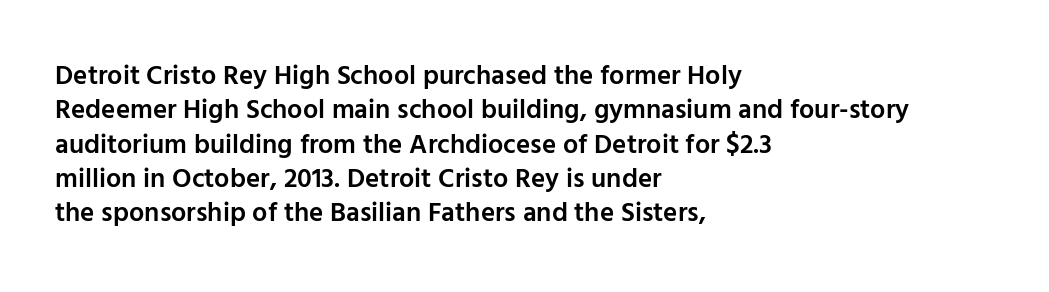
Q: Is the text bold? A: Semi-bold.
Q: Is the text italic (slanted)? A: No, it is upright.
Q: Is the text underlined? A: No.
Q: How is the paragraph aligned? A: Left-aligned.
Q: Is the spacing between letters normal or unusually wide? A: Normal.
Q: Is the spacing between lines tight, normal or loose? A: Normal.
